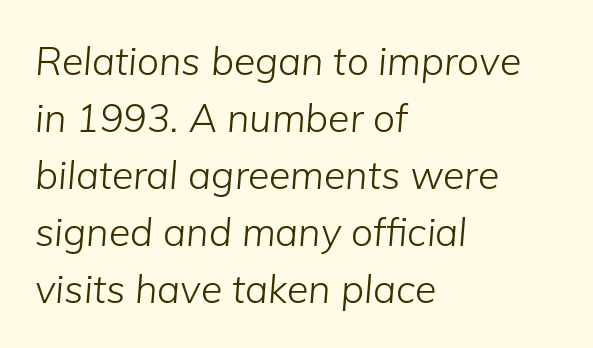
Q: Is the text bold? A: No.
Q: Is the text italic (slanted)? A: Yes, it leans right by about 5 degrees.
Q: Is the text underlined? A: No.
Q: How is the paragraph aligned? A: Left-aligned.
Q: Is the spacing between letters normal or unusually wide? A: Normal.
Q: Is the spacing between lines tight, normal or loose? A: Normal.
Q: Width (condensed, normal, or wide)? A: Normal.
Q: Stroke contrast? A: Low.
Q: x-height? A: Medium.
Q: Monospaced? A: No.
